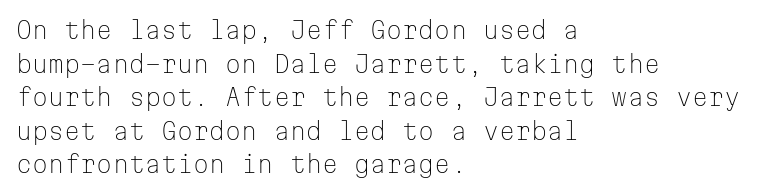
The image shows 23 px text type, upright; set left-aligned, normal line spacing (1.46x), normal letter spacing, not underlined.
